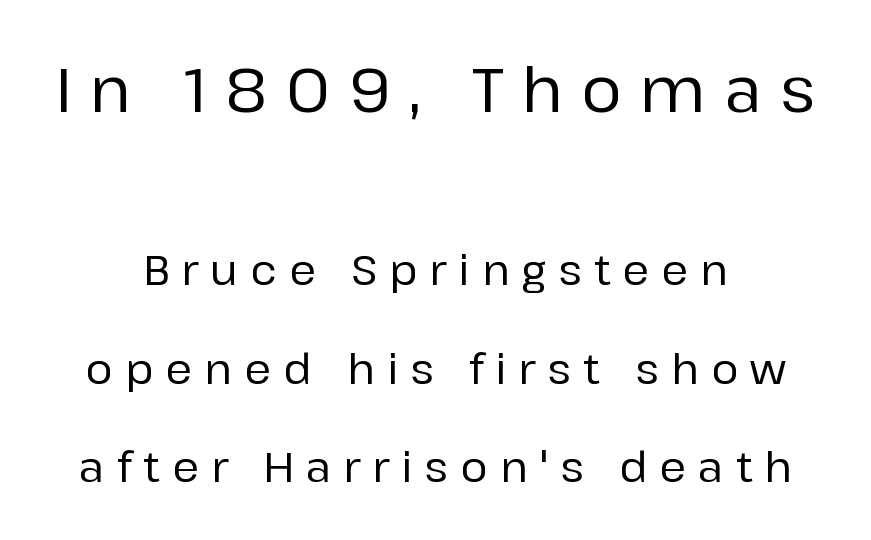
Glance below the letters and you will spot only blank space. Grotesque or geometric, the face here clearly has no serifs. Ascenders rise straight up at ninety degrees. Character size in the leading block exceeds that of the trailing block.
